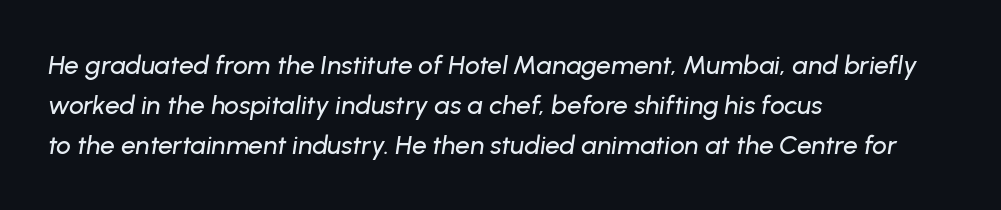
The image shows 26 px text type, italic (leaning right); set left-aligned, normal line spacing (1.53x), normal letter spacing, not underlined.
